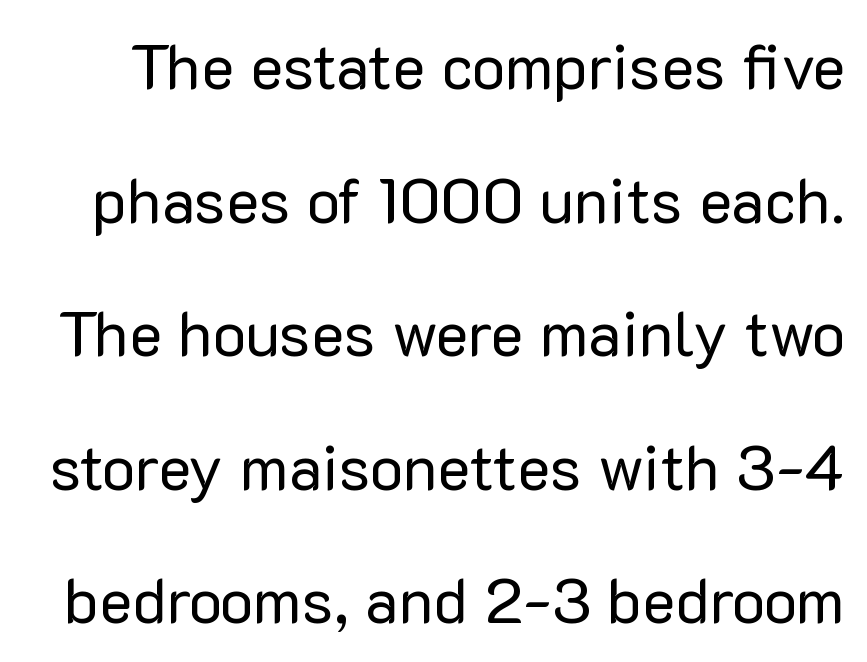
Q: Is the text bold? A: No.
Q: Is the text italic (slanted)? A: No, it is upright.
Q: Is the typeface a serif or a sans-serif typeface? A: Sans-serif.
Q: Is the text underlined? A: No.
Q: Is the spacing between letters normal or unusually wide? A: Normal.
Q: Is the spacing between lines tight, normal or loose? A: Loose.
Q: Width (condensed, normal, or wide)? A: Normal.
Q: Stroke contrast? A: Low.
Q: x-height? A: Medium.
Q: Monospaced? A: No.
